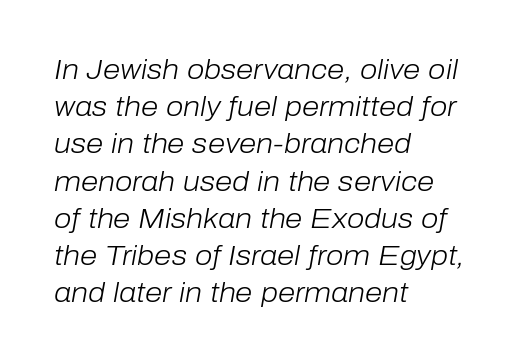
The image shows 28 px light type, italic (leaning right); set left-aligned, normal line spacing (1.33x), normal letter spacing, not underlined; low stroke contrast and a medium x-height.
